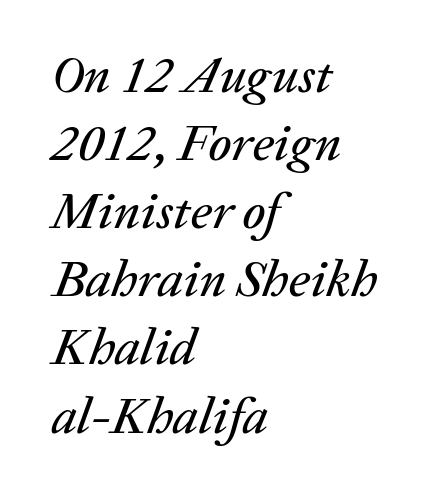
Q: Is the text italic (slanted)? A: Yes, it leans right by about 20 degrees.
Q: Is the text underlined? A: No.
Q: How is the paragraph aligned? A: Left-aligned.
Q: Is the spacing between letters normal or unusually wide? A: Normal.
Q: Is the spacing between lines tight, normal or loose? A: Normal.
Q: Width (condensed, normal, or wide)? A: Normal.
Q: Stroke contrast? A: Low.
Q: x-height? A: Medium.
Q: Monospaced? A: No.
